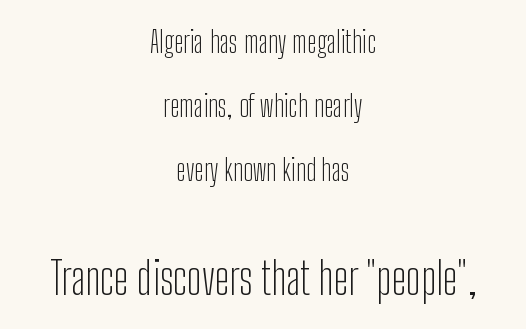
Q: Is the text bold? A: No.
Q: Is the text italic (slanted)? A: No, it is upright.
Q: Is the typeface a serif or a sans-serif typeface? A: Sans-serif.
Q: Is the text underlined? A: No.
Q: How is the paragraph aligned? A: Centered.
Q: Is the spacing between letters normal or unusually wide? A: Normal.
Q: Is the spacing between lines tight, normal or loose? A: Loose.
Q: Which block of text is set in a larger size, the first (top) or the second (bottom)? A: The second (bottom) one.
Q: Width (condensed, normal, or wide)? A: Condensed.
Q: Stroke contrast? A: Low.
Q: x-height? A: Medium.
Q: Monospaced? A: No.
